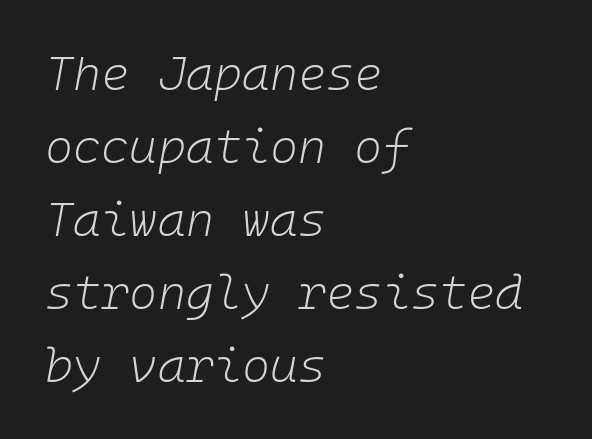
Q: Is the text bold? A: No.
Q: Is the text italic (slanted)? A: Yes, it leans right by about 10 degrees.
Q: Is the text underlined? A: No.
Q: How is the paragraph aligned? A: Left-aligned.
Q: Is the spacing between letters normal or unusually wide? A: Normal.
Q: Is the spacing between lines tight, normal or loose? A: Normal.
Q: Width (condensed, normal, or wide)? A: Normal.
Q: Stroke contrast? A: Low.
Q: x-height? A: Medium.
Q: Monospaced? A: Yes.
